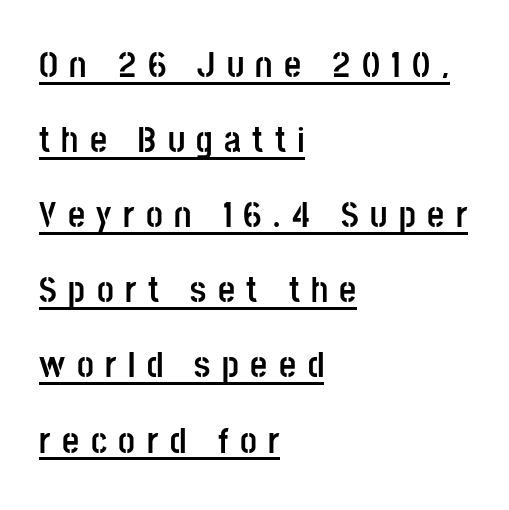
{"serif": "no", "italic": "no", "bold": "yes", "weight": "semibold", "width": "condensed", "stroke_contrast": "low", "x_height": "large", "monospaced": "no", "underline": "yes", "align": "left", "line_spacing": "loose", "line_spacing_ratio": 2.03, "letter_spacing": "wide", "letter_spacing_em": 0.31, "glyph_px": 37}
